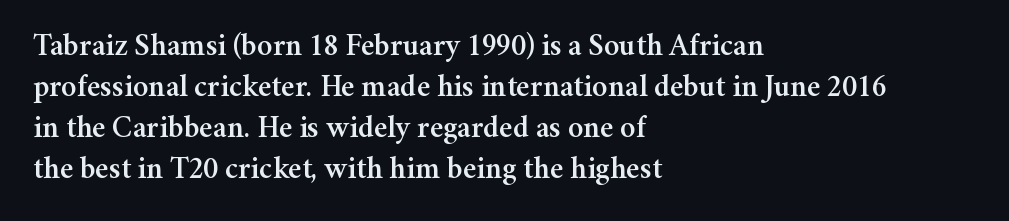
{"serif": "yes", "italic": "no", "width": "normal", "stroke_contrast": "medium", "x_height": "medium", "monospaced": "no", "underline": "no", "align": "left", "line_spacing": "normal", "line_spacing_ratio": 1.32, "letter_spacing": "normal", "letter_spacing_em": 0.0, "glyph_px": 31}
